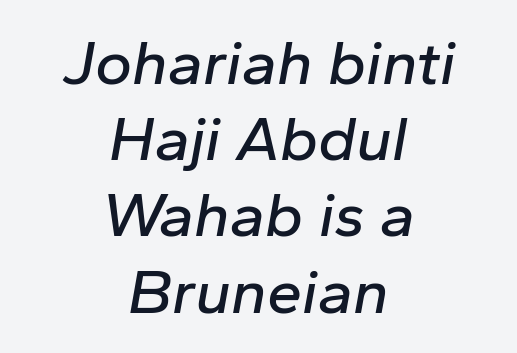
The image shows 63 px text type, italic (leaning right); set centered, line spacing 1.21x, normal letter spacing, not underlined; low stroke contrast and a medium x-height.
